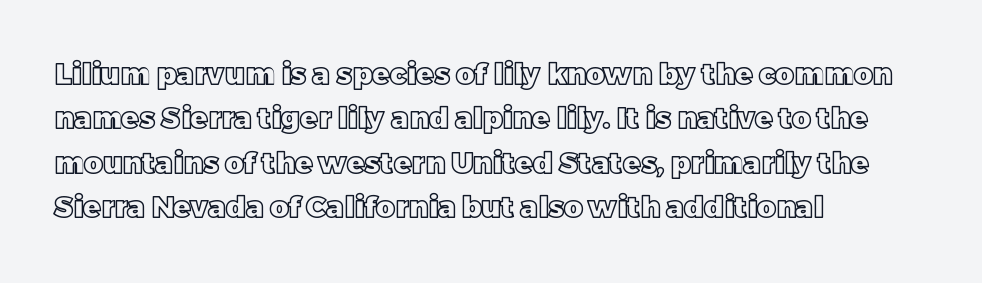
Q: Is the text italic (slanted)? A: No, it is upright.
Q: Is the text underlined? A: No.
Q: How is the paragraph aligned? A: Left-aligned.
Q: Is the spacing between letters normal or unusually wide? A: Normal.
Q: Is the spacing between lines tight, normal or loose? A: Normal.
Q: Width (condensed, normal, or wide)? A: Normal.
Q: x-height? A: Large.
Q: Monospaced? A: No.
